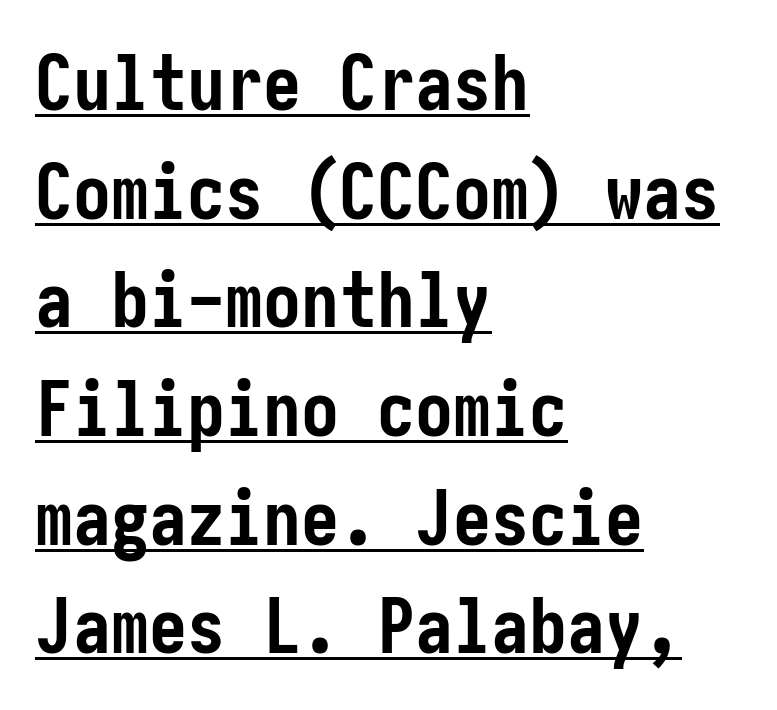
{"serif": "no", "italic": "no", "bold": "yes", "weight": "semibold", "width": "condensed", "stroke_contrast": "low", "x_height": "medium", "underline": "yes", "align": "left", "line_spacing": "normal", "line_spacing_ratio": 1.43, "letter_spacing": "normal", "letter_spacing_em": 0.0, "glyph_px": 76}
